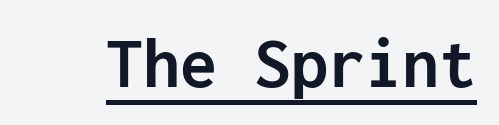
Every character here occupies the same horizontal width, giving the sample a typewriter-like rhythm. The font family rendered here belongs to the sans-serif group. In terms of letterspacing, this is plain default setting. Tall strokes in this sample are plumb rather than angled. Each line of the rendering has a horizontal stroke beneath the glyphs. The glyphs have the mass of a bold cut.
